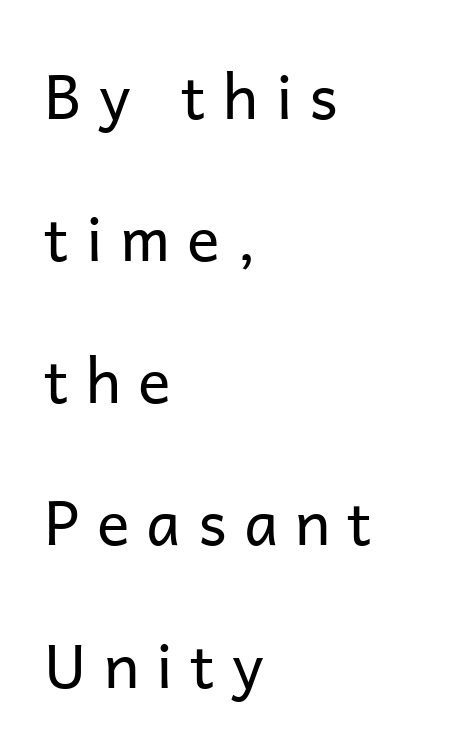
{"serif": "no", "italic": "no", "bold": "no", "weight": "regular", "width": "normal", "stroke_contrast": "low", "x_height": "medium", "monospaced": "no", "underline": "no", "align": "left", "line_spacing": "loose", "line_spacing_ratio": 2.33, "letter_spacing": "wide", "letter_spacing_em": 0.28, "glyph_px": 61}
